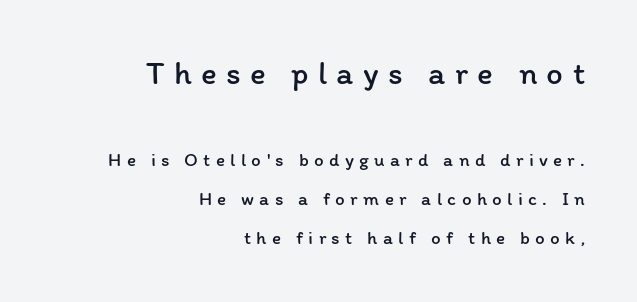
Only glyphs here, with clear space below each row. The typesetter chose a ragged-left arrangement here. Regarding leading, the lines here are spaced well apart. Short note: letters widely spaced. Note the varied advance widths — an 'i' is clearly narrower than an 'm'.
